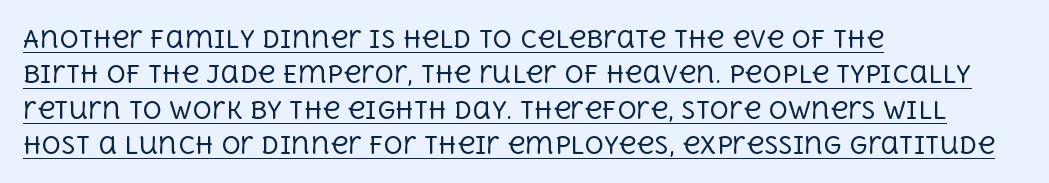
Does extra space separate the letters? No, they use regular spacing. The face used here appears with an underline applied. A typesetter would call this leading conventional body-copy spacing. This is the regular roman posture of the typeface.
